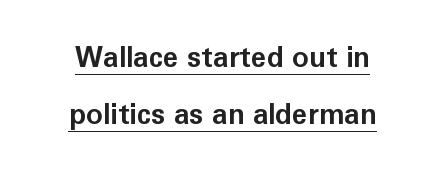
Q: Is the text bold? A: Yes.
Q: Is the text italic (slanted)? A: No, it is upright.
Q: Is the typeface a serif or a sans-serif typeface? A: Sans-serif.
Q: Is the text underlined? A: Yes.
Q: Is the spacing between letters normal or unusually wide? A: Normal.
Q: Is the spacing between lines tight, normal or loose? A: Loose.
Q: Width (condensed, normal, or wide)? A: Normal.
Q: Stroke contrast? A: Low.
Q: x-height? A: Medium.
Q: Monospaced? A: No.
